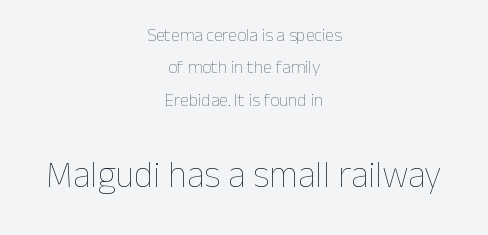
Caption: face not bold, strokes unweighted. Vertical strokes here are truly vertical. Two sizes are in play, and the larger belongs to the second block. Notice how the passage keeps no hard edge, just a central spine. The string is rendered with underlining switched off. Standard letterfit; no display-style spreading of the glyphs.
